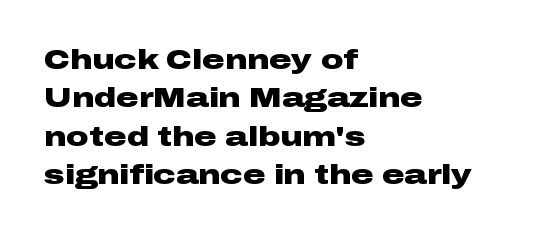
The image shows 28 px heavy, wide sans-serif type, upright; set left-aligned, normal line spacing (1.37x), normal letter spacing, not underlined; low stroke contrast and a medium x-height.
